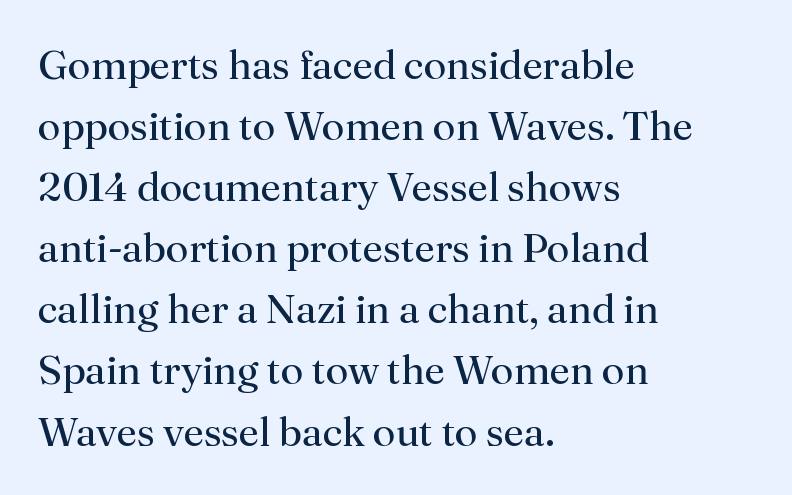
Check under the words: just untouched page. Between one letter and the next there's only the usual sliver of space. The rows are spaced the way most documents space them. No heavy texture on the line: the type isn't bold. The typeface chosen for these lines features serifs. A typesetter would mark this as roman, not italic.
